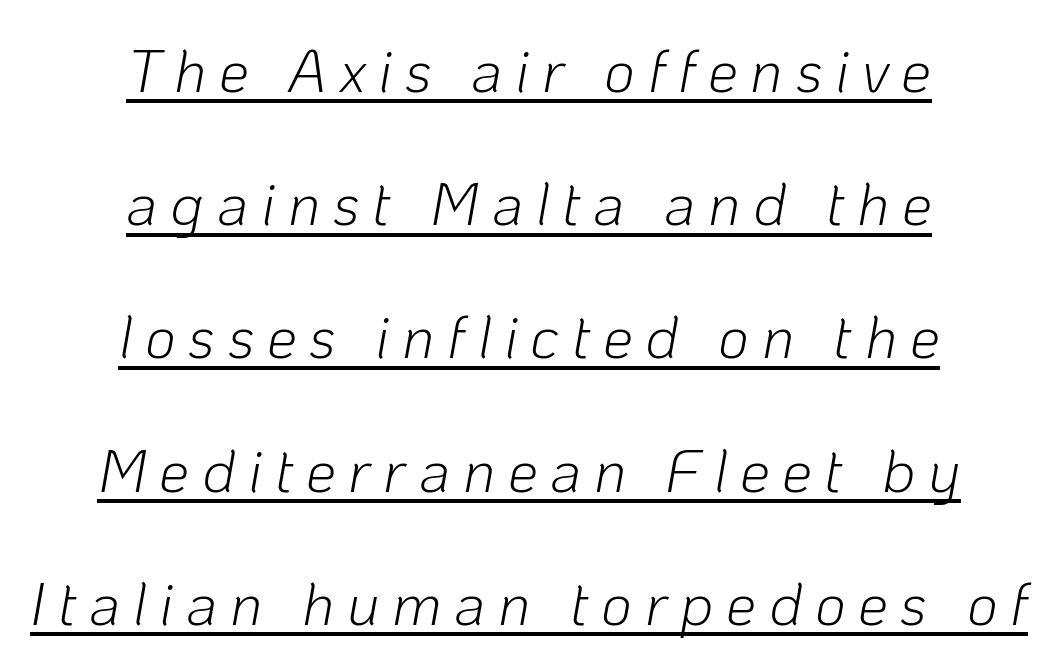
{"italic": "yes", "lean": "right", "slant_degrees": 10, "bold": "no", "weight": "light", "width": "normal", "stroke_contrast": "low", "x_height": "medium", "monospaced": "no", "underline": "yes", "align": "center", "line_spacing": "loose", "line_spacing_ratio": 2.22, "letter_spacing": "wide", "letter_spacing_em": 0.21, "glyph_px": 60}
